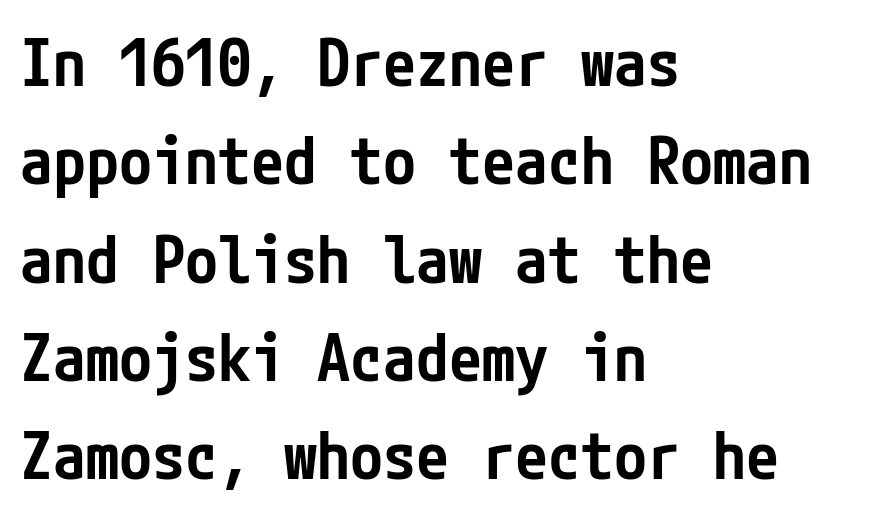
Q: Is the text bold? A: Semi-bold.
Q: Is the text italic (slanted)? A: No, it is upright.
Q: Is the typeface a serif or a sans-serif typeface? A: Sans-serif.
Q: Is the text underlined? A: No.
Q: How is the paragraph aligned? A: Left-aligned.
Q: Is the spacing between letters normal or unusually wide? A: Normal.
Q: Is the spacing between lines tight, normal or loose? A: Normal.
Q: Width (condensed, normal, or wide)? A: Condensed.
Q: Stroke contrast? A: Low.
Q: x-height? A: Medium.
